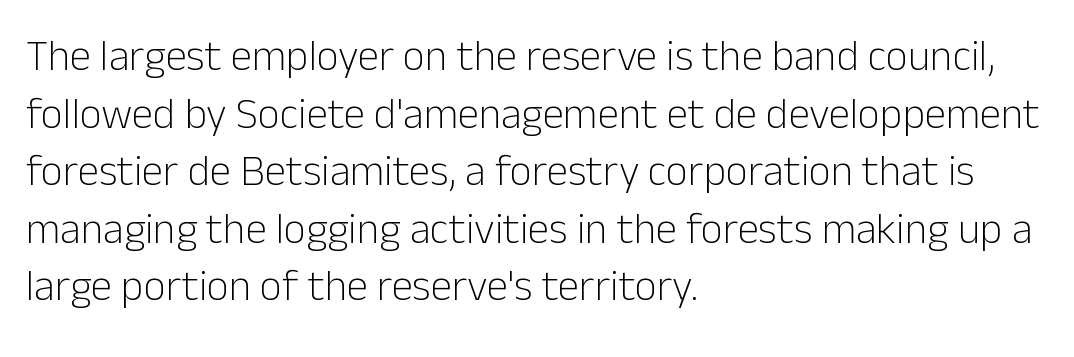
{"serif": "no", "italic": "no", "bold": "no", "weight": "light", "width": "normal", "stroke_contrast": "low", "x_height": "medium", "monospaced": "no", "underline": "no", "align": "left", "line_spacing": "normal", "line_spacing_ratio": 1.34, "letter_spacing": "normal", "letter_spacing_em": 0.0, "glyph_px": 43}
